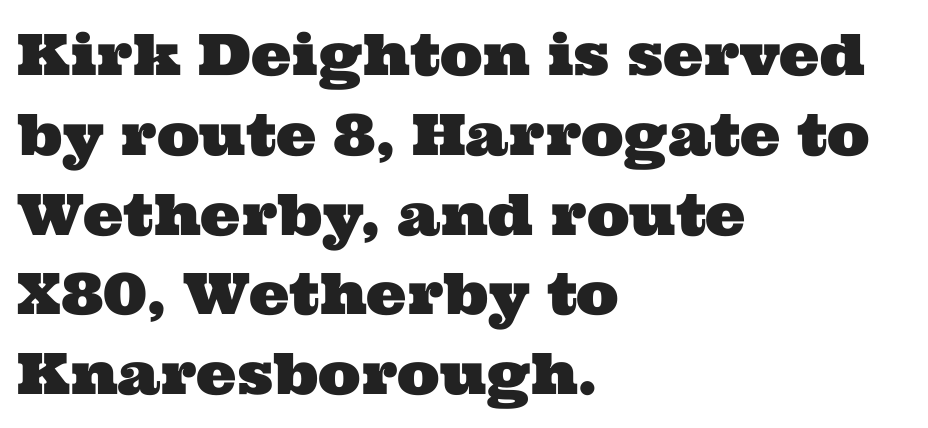
This sample is left-justified, so line endings fall wherever the words run out. Evenly set lines give the paragraph a standard silhouette. You can tell from the footed stems that serif type was used. The passage shown is not underscored anywhere. Varying glyph widths throughout — classic text-font behaviour.
